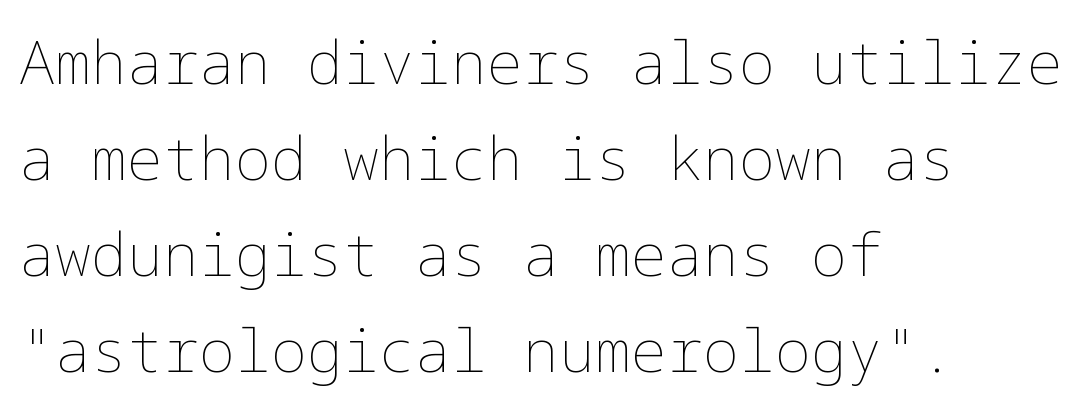
Regular leading. Check under the words: just untouched page. Caption: face not bold, strokes unweighted. The lettering holds an erect, upright posture throughout.
